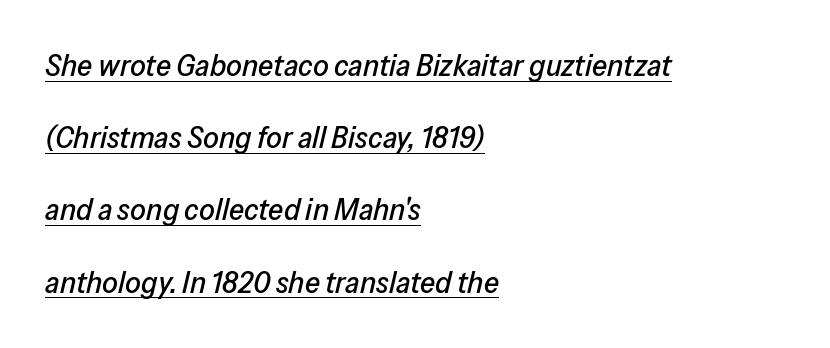
The block of text is sparse from top to bottom, with ample space between rows. The passage shown is underscored from start to finish. No extra tracking has been applied to these lines. All the whitespace from short lines collects on the right.
